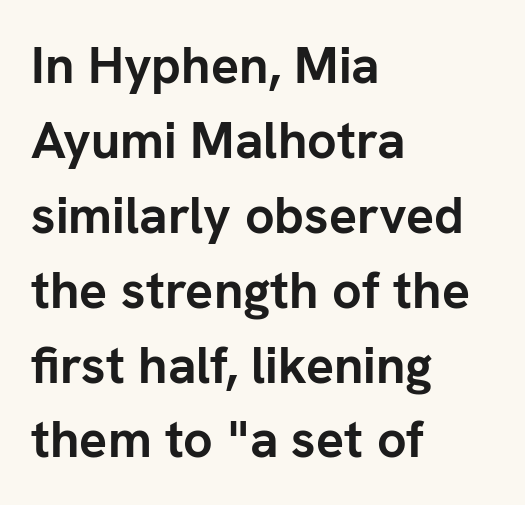
{"serif": "no", "italic": "no", "bold": "yes", "weight": "semibold", "width": "normal", "stroke_contrast": "low", "x_height": "medium", "monospaced": "no", "underline": "no", "align": "left", "line_spacing": "normal", "line_spacing_ratio": 1.44, "letter_spacing": "normal", "letter_spacing_em": 0.0, "glyph_px": 52}
